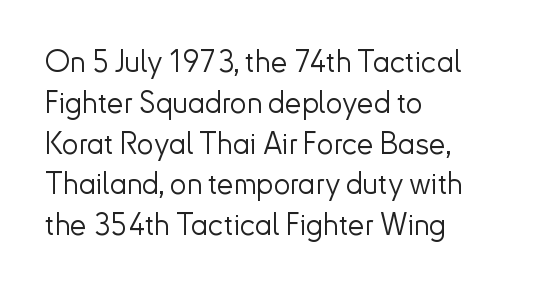
The image shows 30 px light sans-serif type, upright; set left-aligned, normal line spacing (1.36x), normal letter spacing, not underlined; low stroke contrast and a small x-height.
